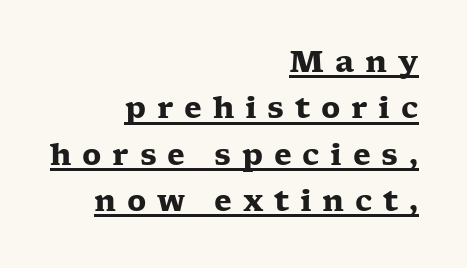
The image shows 29 px heavy, wide serif type, upright; set right-aligned, normal line spacing (1.6x), unusually wide letter spacing (+0.37 em), underlined; low stroke contrast and a medium x-height.
